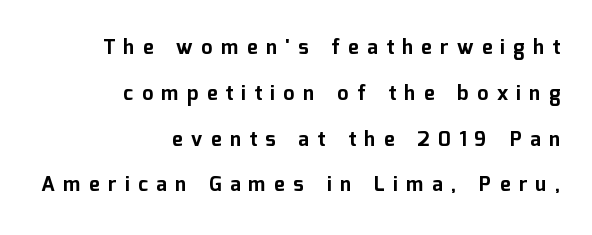
{"italic": "no", "bold": "yes", "underline": "no", "align": "right", "line_spacing": "loose", "line_spacing_ratio": 2.29, "letter_spacing": "wide", "letter_spacing_em": 0.42, "glyph_px": 20}
